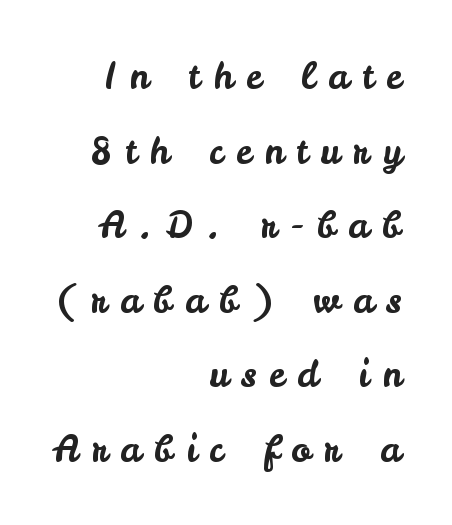
The image shows 36 px sans-serif type; set right-aligned, loose line spacing (2.07x), unusually wide letter spacing (+0.36 em), not underlined; low stroke contrast and a small x-height.
